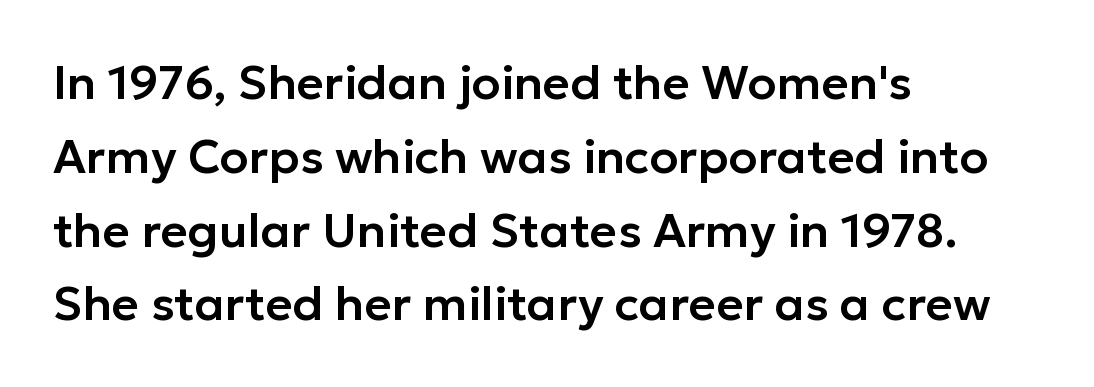
{"serif": "no", "italic": "no", "width": "normal", "stroke_contrast": "low", "x_height": "medium", "monospaced": "no", "underline": "no", "align": "left", "line_spacing": "normal", "line_spacing_ratio": 1.57, "letter_spacing": "normal", "letter_spacing_em": 0.0, "glyph_px": 47}
